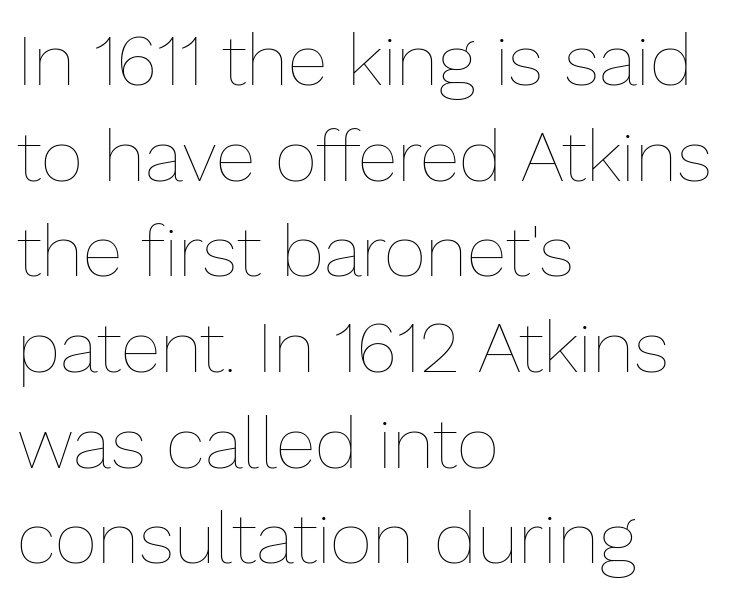
The image shows 73 px thin type, upright; set left-aligned, normal line spacing (1.31x), normal letter spacing, not underlined; low stroke contrast and a medium x-height.
